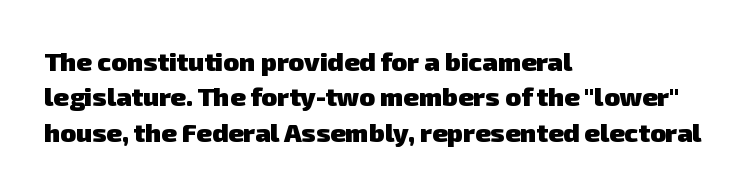
Q: Is the text bold? A: Yes.
Q: Is the text underlined? A: No.
Q: How is the paragraph aligned? A: Left-aligned.
Q: Is the spacing between letters normal or unusually wide? A: Normal.
Q: Is the spacing between lines tight, normal or loose? A: Normal.
